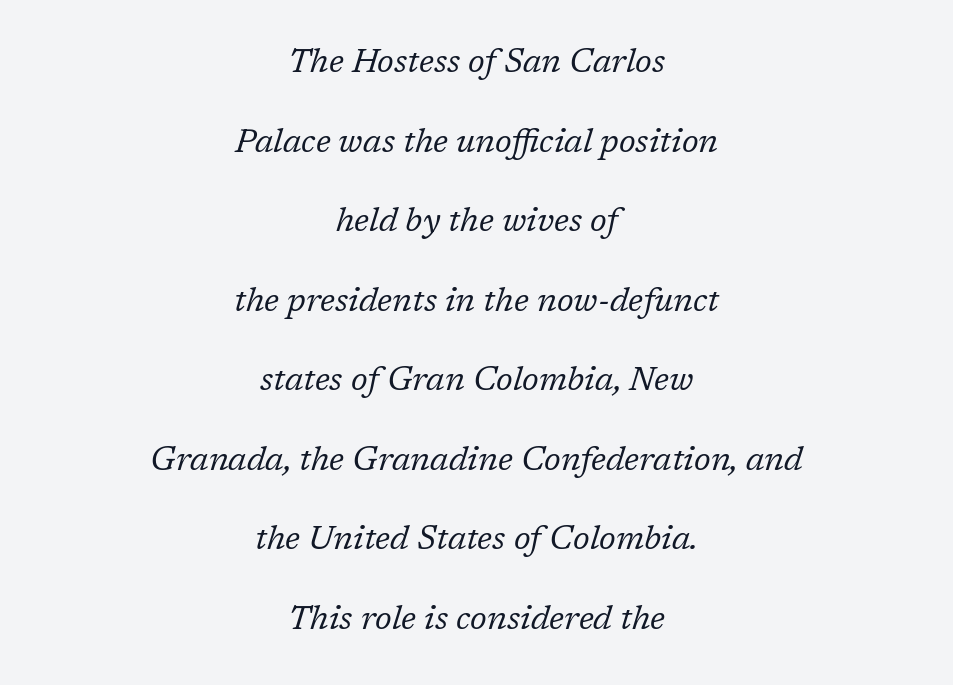
The image shows 33 px regular-weight serif type, italic (leaning right); set centered, loose line spacing (2.41x), normal letter spacing, not underlined; low stroke contrast and a medium x-height.
